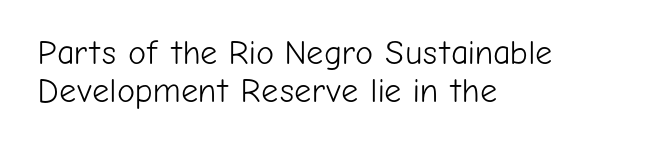
{"serif": "no", "italic": "no", "bold": "no", "weight": "light", "width": "normal", "stroke_contrast": "low", "x_height": "medium", "monospaced": "no", "underline": "no", "align": "left", "line_spacing": "tight", "line_spacing_ratio": 1.11, "letter_spacing": "normal", "letter_spacing_em": 0.0, "glyph_px": 34}
